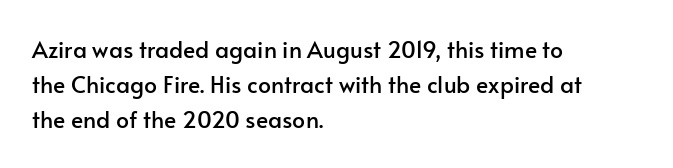
The image shows 23 px text type, upright; set left-aligned, normal line spacing (1.53x), normal letter spacing, not underlined.
